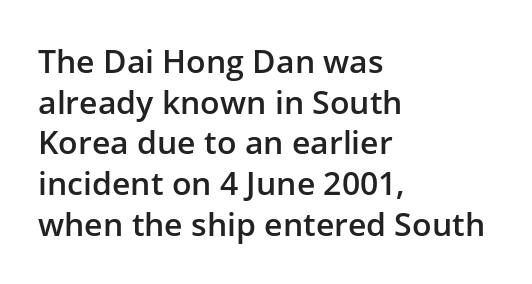
The image shows 32 px semibold sans-serif type, upright; set left-aligned, normal line spacing (1.27x), normal letter spacing, not underlined; low stroke contrast and a medium x-height.
